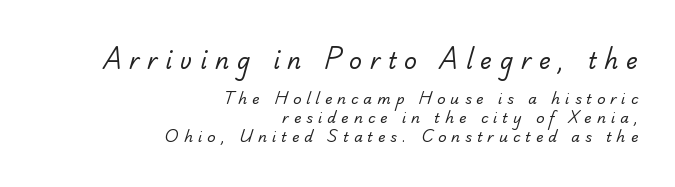
Q: Is the text bold? A: No.
Q: Is the text underlined? A: No.
Q: How is the paragraph aligned? A: Right-aligned.
Q: Is the spacing between letters normal or unusually wide? A: Unusually wide.
Q: Is the spacing between lines tight, normal or loose? A: Normal.
Q: Which block of text is set in a larger size, the first (top) or the second (bottom)? A: The first (top) one.
